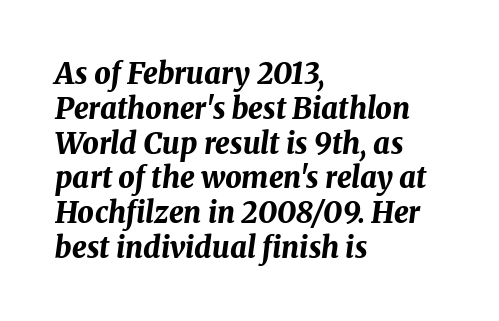
The image shows 29 px bold type, italic (leaning right); set left-aligned, line spacing 1.2x, normal letter spacing, not underlined; medium stroke contrast and a medium x-height.
